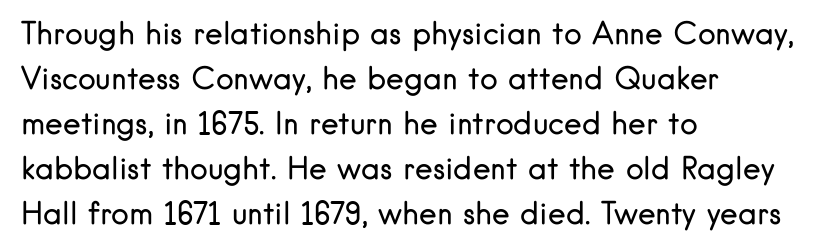
Stem width sits at or under what a default text font uses. This rendering employs a face without finishing strokes, i.e., a sans-serif. Leading: standard. Caption: multi-line text, flush left, ragged right.
